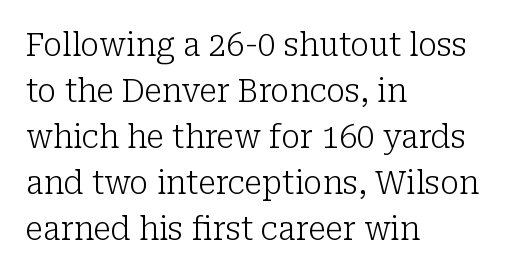
The image shows 32 px light serif type, upright; set left-aligned, normal line spacing (1.44x), normal letter spacing, not underlined; low stroke contrast and a medium x-height.
